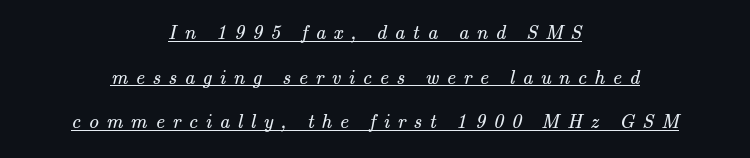
Notice how the passage keeps no hard edge, just a central spine. Words appear elongated and porous because spacing is wide. Reading down the column, the eye jumps a long way to each next line. Decoration check: the copy is underlined.
